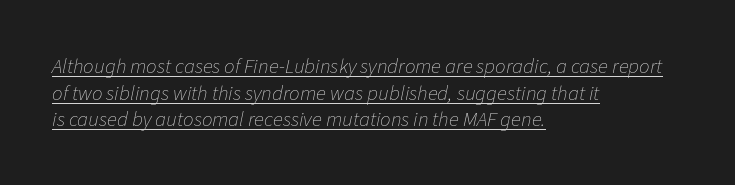
Q: Is the text bold? A: No.
Q: Is the text italic (slanted)? A: Yes, it leans right by about 11 degrees.
Q: Is the text underlined? A: Yes.
Q: How is the paragraph aligned? A: Left-aligned.
Q: Is the spacing between letters normal or unusually wide? A: Normal.
Q: Is the spacing between lines tight, normal or loose? A: Normal.
